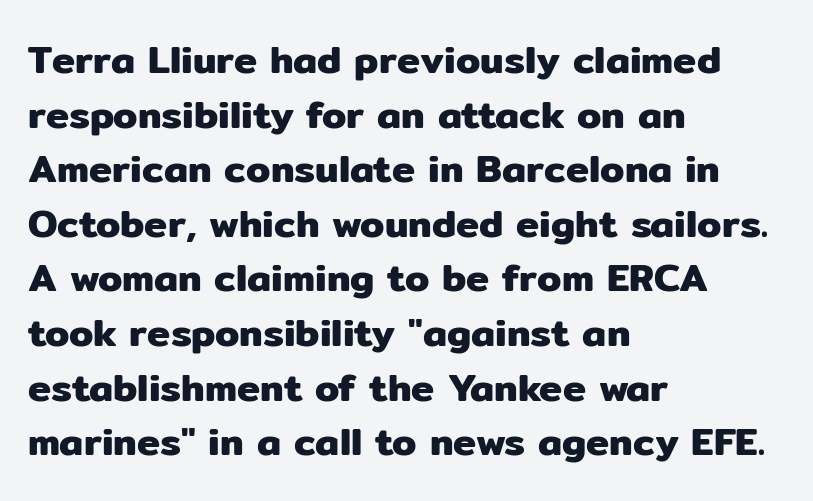
The image shows 39 px sans-serif type, upright; set left-aligned, normal line spacing (1.4x), normal letter spacing, not underlined; low stroke contrast and a medium x-height.
